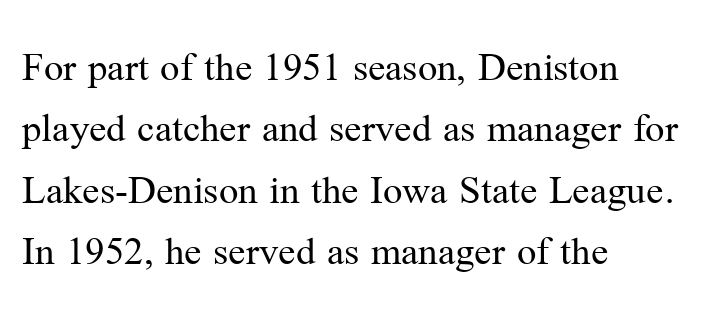
Q: Is the text bold? A: No.
Q: Is the text italic (slanted)? A: No, it is upright.
Q: Is the typeface a serif or a sans-serif typeface? A: Serif.
Q: Is the text underlined? A: No.
Q: How is the paragraph aligned? A: Left-aligned.
Q: Is the spacing between letters normal or unusually wide? A: Normal.
Q: Is the spacing between lines tight, normal or loose? A: Normal.
Q: Width (condensed, normal, or wide)? A: Normal.
Q: Stroke contrast? A: Medium.
Q: x-height? A: Medium.
Q: Monospaced? A: No.
